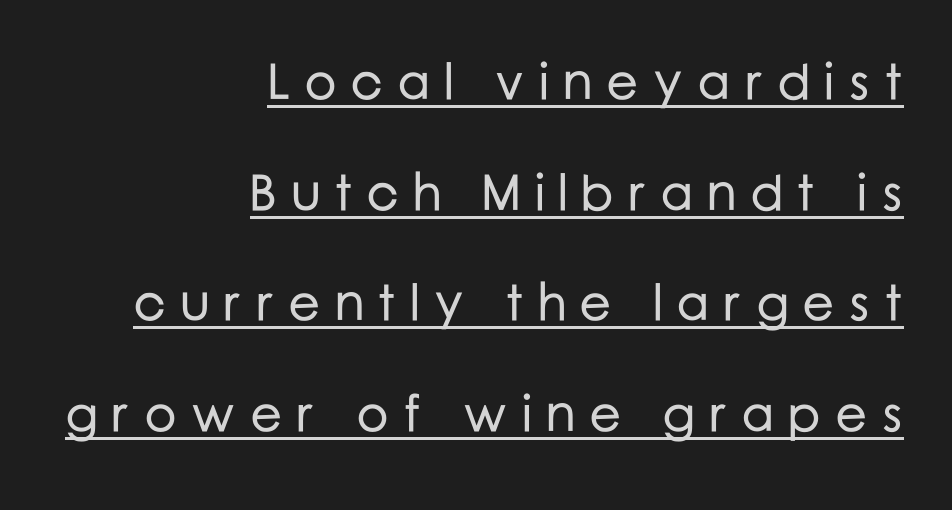
Emphasis is given by a line drawn under the lettering. These lines stand farther apart than default settings would place them. The passage is arranged like a letterhead date or caption credit — flush right. Proportional: the letters do not fall into vertical columns. A roman cut, with each character standing at attention.
